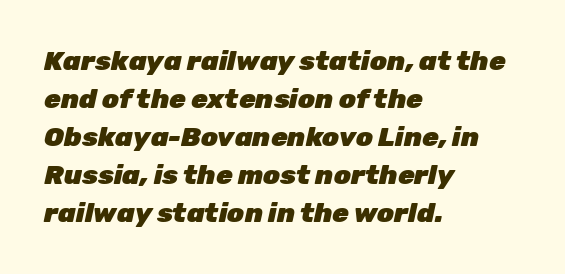
Q: Is the text bold? A: Yes.
Q: Is the text italic (slanted)? A: Yes, it leans right by about 12 degrees.
Q: Is the text underlined? A: No.
Q: How is the paragraph aligned? A: Left-aligned.
Q: Is the spacing between letters normal or unusually wide? A: Normal.
Q: Is the spacing between lines tight, normal or loose? A: Normal.
